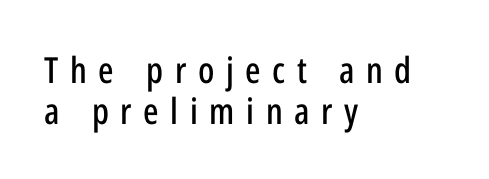
{"serif": "no", "italic": "no", "width": "condensed", "stroke_contrast": "low", "x_height": "medium", "monospaced": "no", "underline": "no", "align": "left", "line_spacing": "tight", "line_spacing_ratio": 1.13, "letter_spacing": "wide", "letter_spacing_em": 0.32, "glyph_px": 36}
